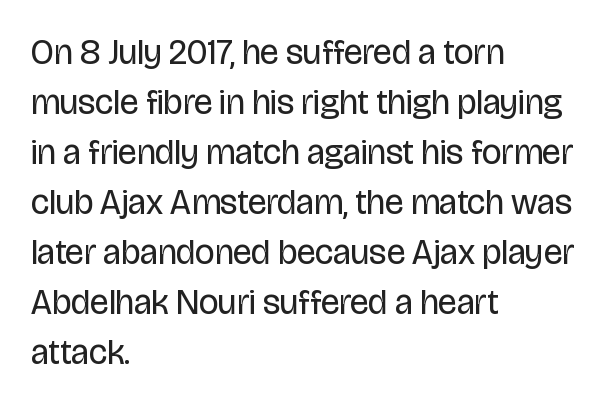
Q: Is the text bold? A: No.
Q: Is the text italic (slanted)? A: No, it is upright.
Q: Is the typeface a serif or a sans-serif typeface? A: Sans-serif.
Q: Is the text underlined? A: No.
Q: How is the paragraph aligned? A: Left-aligned.
Q: Is the spacing between letters normal or unusually wide? A: Normal.
Q: Is the spacing between lines tight, normal or loose? A: Normal.
Q: Width (condensed, normal, or wide)? A: Condensed.
Q: Stroke contrast? A: Low.
Q: x-height? A: Large.
Q: Monospaced? A: No.
